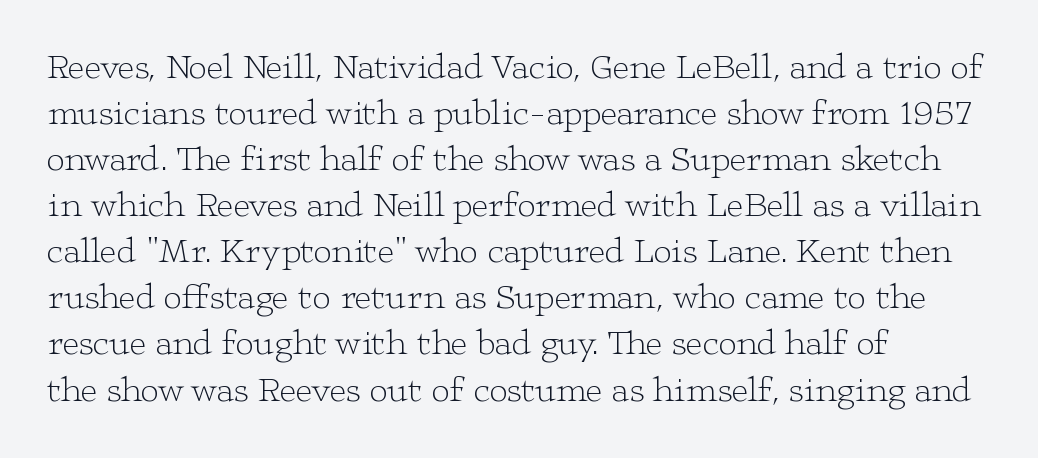
The image shows 36 px light, wide serif type, upright; set left-aligned, normal line spacing (1.28x), normal letter spacing, not underlined; low stroke contrast and a medium x-height.
